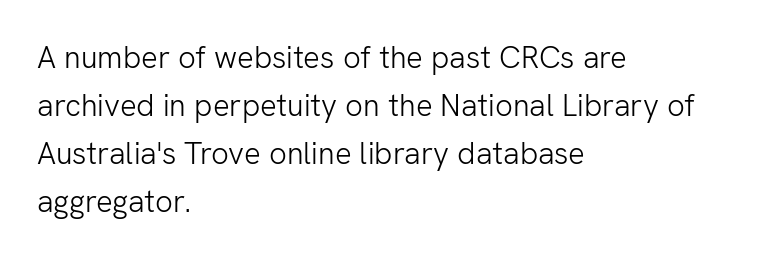
Posture: straight, roman, zero tilt. Is this a heavy cut? Hardly; it is regular or lighter. The passage shown is not underscored anywhere. The rows are spaced the way most documents space them. Spacing verdict: proportional, widths tailored to each character. How are the letters spaced? Ordinarily, with no added tracking.
